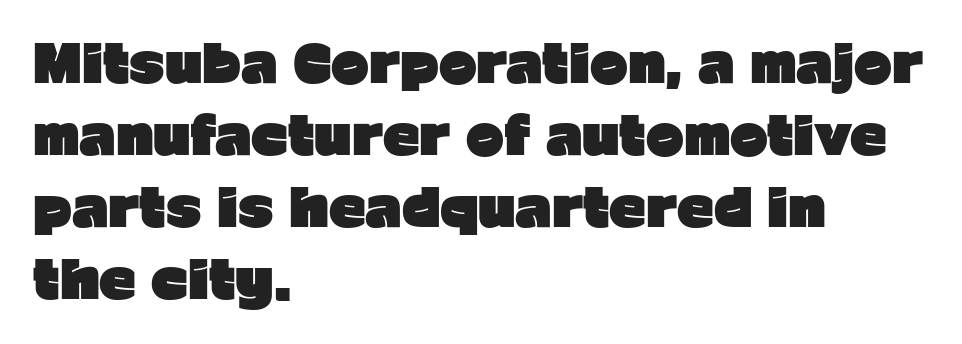
{"serif": "no", "italic": "no", "bold": "yes", "weight": "heavy", "width": "normal", "stroke_contrast": "low", "x_height": "medium", "monospaced": "no", "underline": "no", "align": "left", "line_spacing": "normal", "line_spacing_ratio": 1.41, "letter_spacing": "normal", "letter_spacing_em": 0.0, "glyph_px": 51}
